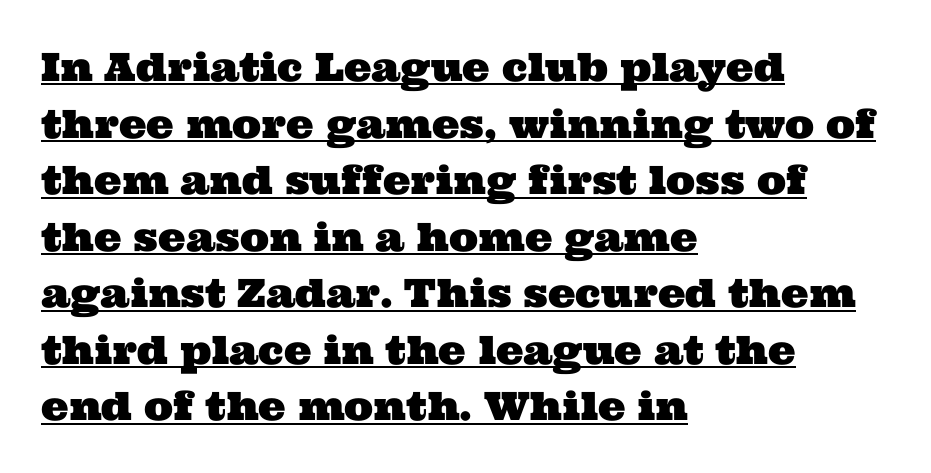
The image shows 39 px wide serif type; set left-aligned, normal line spacing (1.45x), normal letter spacing, underlined; medium stroke contrast and a medium x-height.
